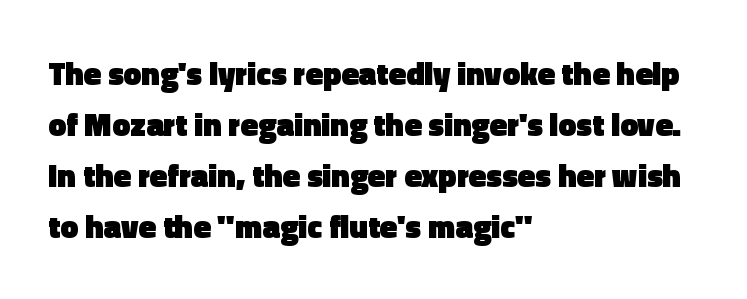
The rendering shows plain stroke endings on the letterforms — a sans-serif design. You could not count columns in this text — the font is proportionally spaced. This sample keeps an unexceptional amount of space between lines. The type sits square on the baseline with zero lean. There is no visible air inserted between adjacent glyphs. This is heavy type, rendered in bold.
